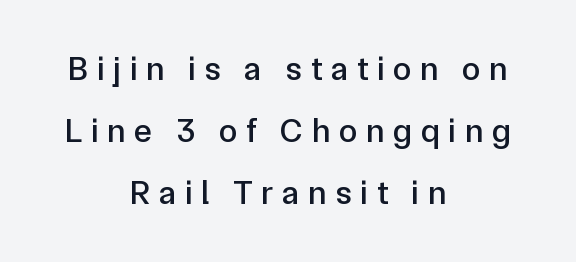
Q: Is the text italic (slanted)? A: No, it is upright.
Q: Is the typeface a serif or a sans-serif typeface? A: Sans-serif.
Q: Is the text underlined? A: No.
Q: How is the paragraph aligned? A: Centered.
Q: Is the spacing between letters normal or unusually wide? A: Unusually wide.
Q: Width (condensed, normal, or wide)? A: Normal.
Q: Stroke contrast? A: Low.
Q: x-height? A: Medium.
Q: Monospaced? A: No.
